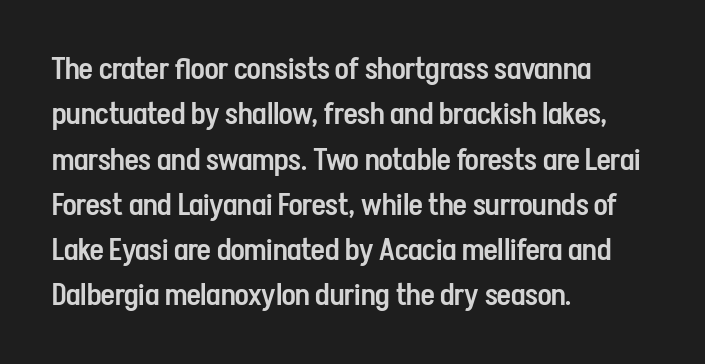
The image shows 30 px semibold, condensed sans-serif type, upright; set left-aligned, normal line spacing (1.51x), normal letter spacing, not underlined; low stroke contrast and a medium x-height.
